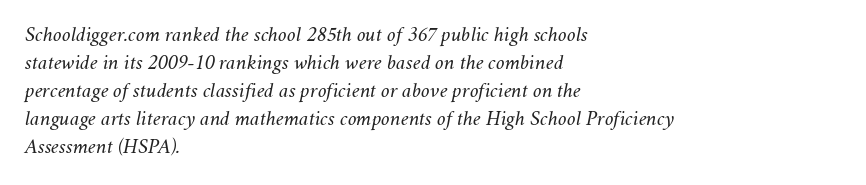
{"italic": "yes", "lean": "right", "slant_degrees": 11, "bold": "no", "underline": "no", "align": "left", "line_spacing": "normal", "line_spacing_ratio": 1.27, "letter_spacing": "normal", "letter_spacing_em": 0.0, "glyph_px": 22}
